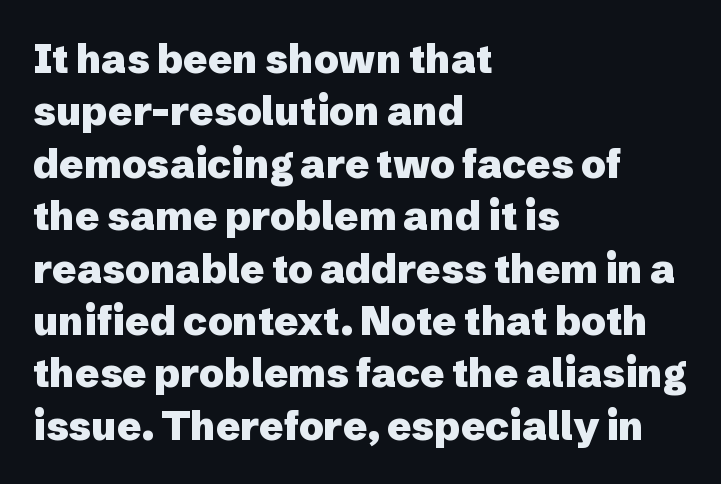
The image shows 40 px heavy sans-serif type, upright; set left-aligned, normal line spacing (1.31x), normal letter spacing, not underlined; low stroke contrast and a medium x-height.
